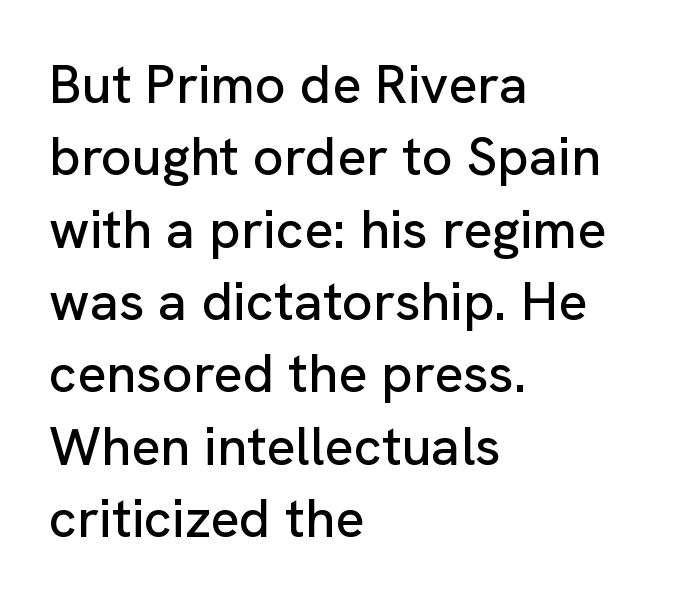
{"serif": "no", "italic": "no", "width": "normal", "stroke_contrast": "low", "x_height": "medium", "monospaced": "no", "underline": "no", "align": "left", "line_spacing": "normal", "line_spacing_ratio": 1.34, "letter_spacing": "normal", "letter_spacing_em": 0.0, "glyph_px": 54}
